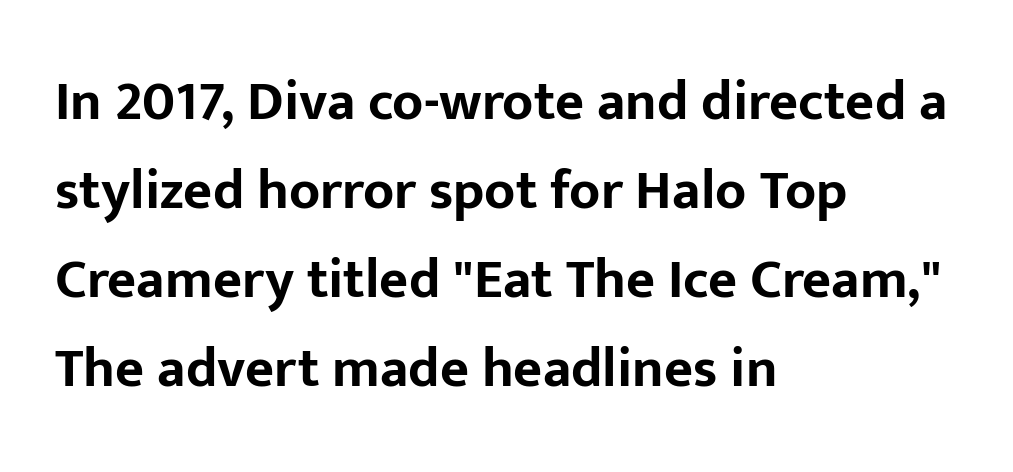
Q: Is the text bold? A: Yes.
Q: Is the text italic (slanted)? A: No, it is upright.
Q: Is the typeface a serif or a sans-serif typeface? A: Sans-serif.
Q: Is the text underlined? A: No.
Q: How is the paragraph aligned? A: Left-aligned.
Q: Is the spacing between letters normal or unusually wide? A: Normal.
Q: Is the spacing between lines tight, normal or loose? A: Normal.
Q: Width (condensed, normal, or wide)? A: Normal.
Q: Stroke contrast? A: Low.
Q: x-height? A: Medium.
Q: Monospaced? A: No.
